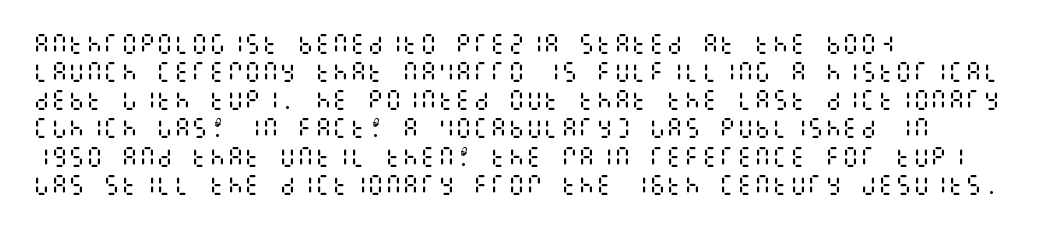
The image shows 22 px text type, upright; set left-aligned, normal line spacing (1.28x), normal letter spacing, not underlined.
